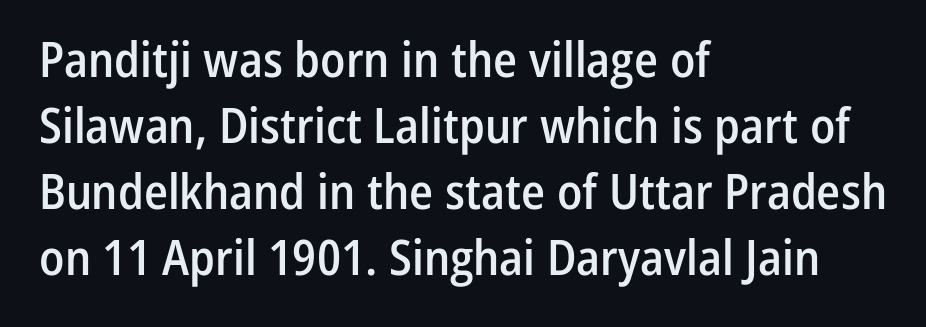
The image shows 49 px semibold, condensed sans-serif type, upright; set left-aligned, normal line spacing (1.35x), normal letter spacing, not underlined; low stroke contrast and a medium x-height.
